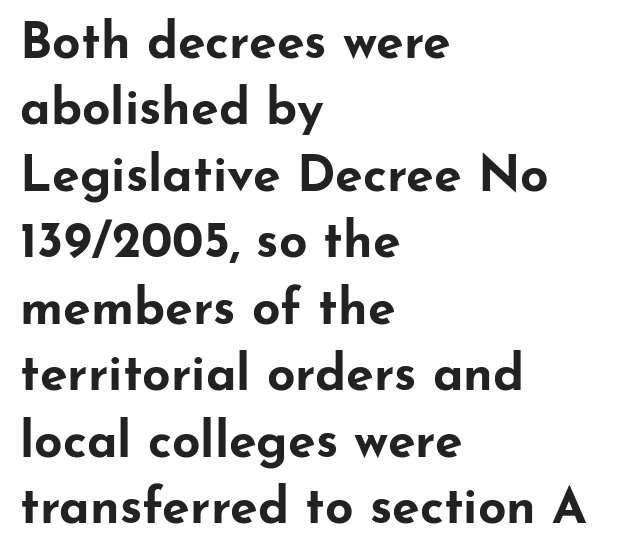
The type family on display is of the sans-serif kind. The paragraph has a hard left edge and a soft right edge. Letters rest on an invisible, unmarked baseline. Nope, not italic — everything's standing straight.
